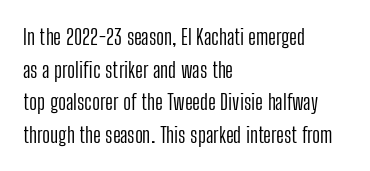
Rows of type keep a routine distance in the vertical direction. The space beneath each line is pristine and unruled. Which margin do the lines hug? The left one — the right edge is uneven. The letterforms sit shoulder to shoulder at normal distance.
